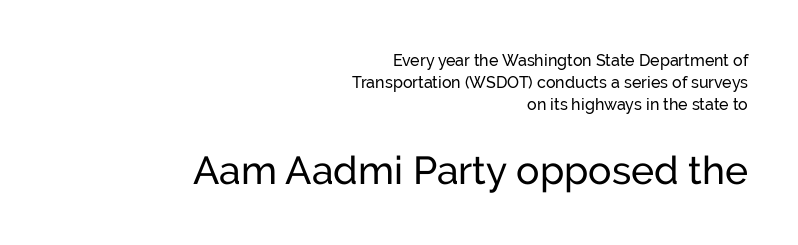
Q: Is the text italic (slanted)? A: No, it is upright.
Q: Is the typeface a serif or a sans-serif typeface? A: Sans-serif.
Q: Is the text underlined? A: No.
Q: How is the paragraph aligned? A: Right-aligned.
Q: Is the spacing between letters normal or unusually wide? A: Normal.
Q: Is the spacing between lines tight, normal or loose? A: Normal.
Q: Which block of text is set in a larger size, the first (top) or the second (bottom)? A: The second (bottom) one.
Q: Width (condensed, normal, or wide)? A: Normal.
Q: Stroke contrast? A: Low.
Q: x-height? A: Medium.
Q: Monospaced? A: No.
